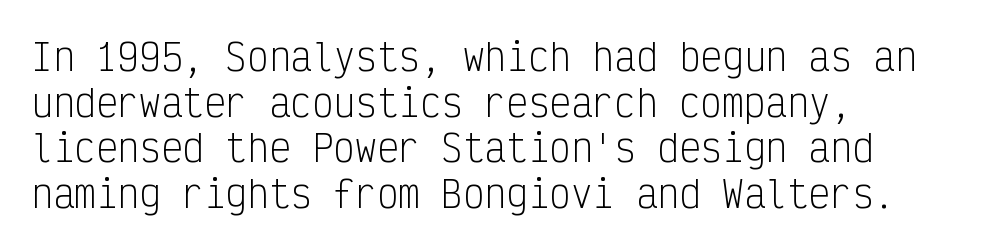
Tracking here is standard; glyphs follow each other at the usual distance. Casual observation: everything's shoved over to the left. No letter is thick-stroked: the sample isn't bold. The rendering uses typewriter-style spacing with identical character cells. The space beneath each line is pristine and unruled. Each new line begins a customary step beneath the previous one.
